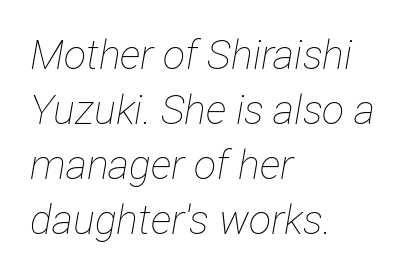
Q: Is the text bold? A: No.
Q: Is the text italic (slanted)? A: Yes, it leans right by about 12 degrees.
Q: Is the text underlined? A: No.
Q: How is the paragraph aligned? A: Left-aligned.
Q: Is the spacing between letters normal or unusually wide? A: Normal.
Q: Is the spacing between lines tight, normal or loose? A: Normal.
Q: Width (condensed, normal, or wide)? A: Condensed.
Q: Stroke contrast? A: Low.
Q: x-height? A: Medium.
Q: Monospaced? A: No.
